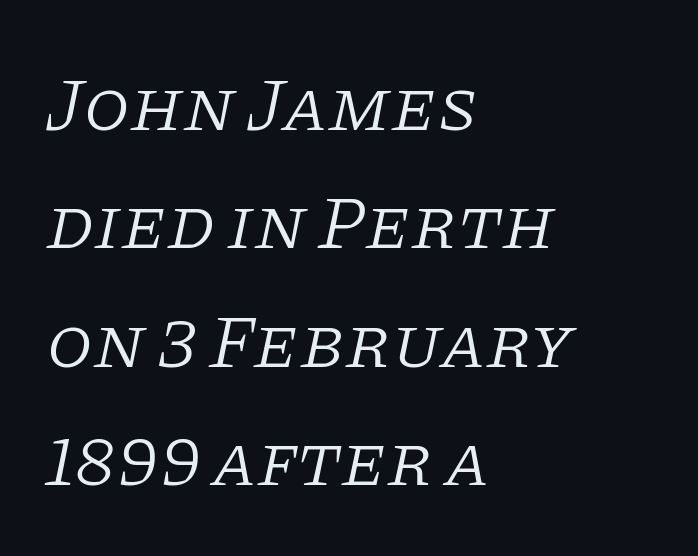
The image shows 75 px light serif type, italic (leaning right); set left-aligned, normal line spacing (1.58x), normal letter spacing, not underlined; low stroke contrast and a large x-height.
